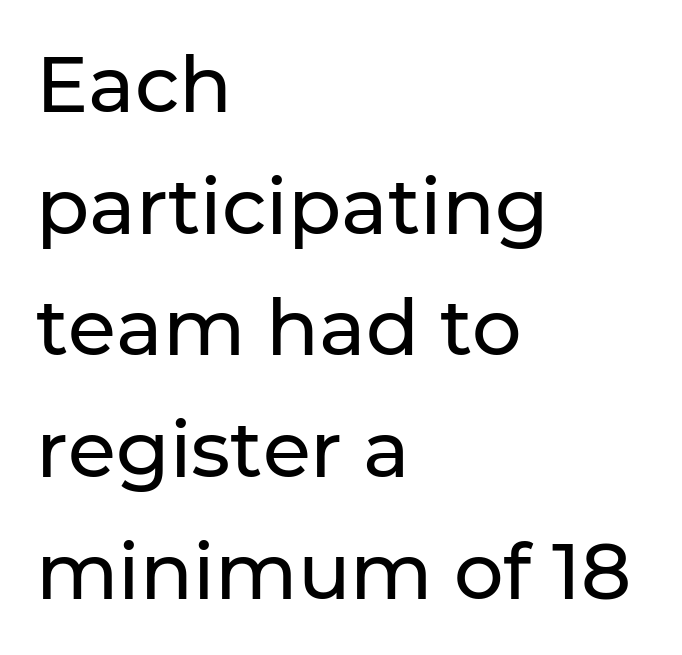
Q: Is the text italic (slanted)? A: No, it is upright.
Q: Is the typeface a serif or a sans-serif typeface? A: Sans-serif.
Q: Is the text underlined? A: No.
Q: How is the paragraph aligned? A: Left-aligned.
Q: Is the spacing between letters normal or unusually wide? A: Normal.
Q: Is the spacing between lines tight, normal or loose? A: Normal.
Q: Width (condensed, normal, or wide)? A: Normal.
Q: Stroke contrast? A: Low.
Q: x-height? A: Medium.
Q: Monospaced? A: No.
